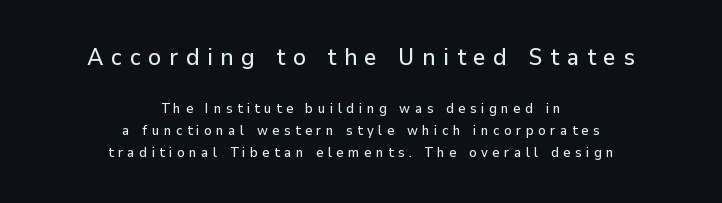
Q: Is the text italic (slanted)? A: No, it is upright.
Q: Is the text underlined? A: No.
Q: How is the paragraph aligned? A: Centered.
Q: Is the spacing between letters normal or unusually wide? A: Unusually wide.
Q: Is the spacing between lines tight, normal or loose? A: Normal.
Q: Which block of text is set in a larger size, the first (top) or the second (bottom)? A: The first (top) one.
